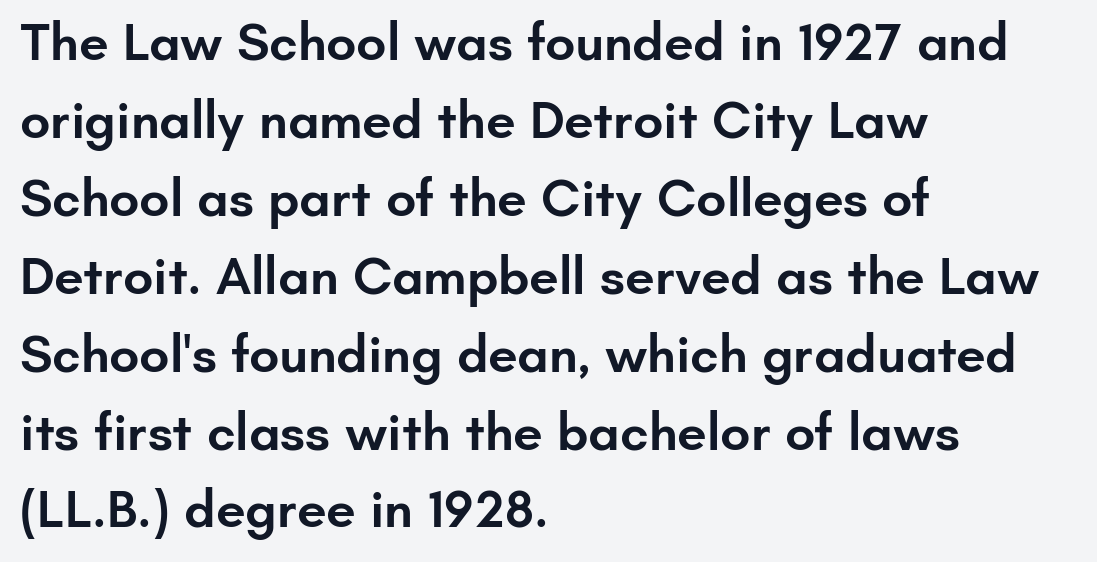
Characters follow at the spacing the type designer built in. Look at the bottom of the vertical strokes: they stop flat, with no serifs. Quick note: underline off. Normally led — the rows are evenly, conventionally spaced. Ordinary non-slanted type is in use. The font is running at a semibold setting, under full bold.
